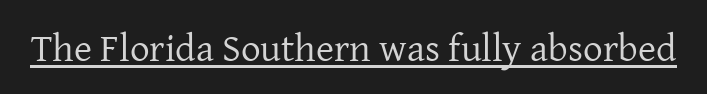
The image shows 39 px regular-weight serif type, upright; set normal letter spacing, underlined; low stroke contrast and a medium x-height.
